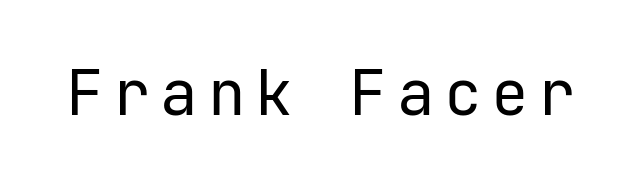
The image shows 63 px regular-weight sans-serif type, upright, monospaced; set not underlined; low stroke contrast and a medium x-height.
